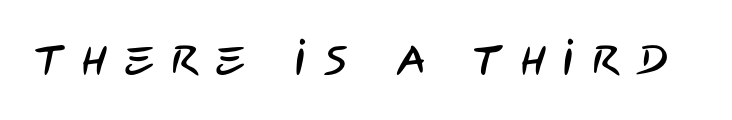
The gaps between neighbouring characters are conspicuously large. A clean baseline with only descenders dipping below it. A sans-serif font was chosen for this passage. The face used here is proportionally spaced, like ordinary book or web type.
